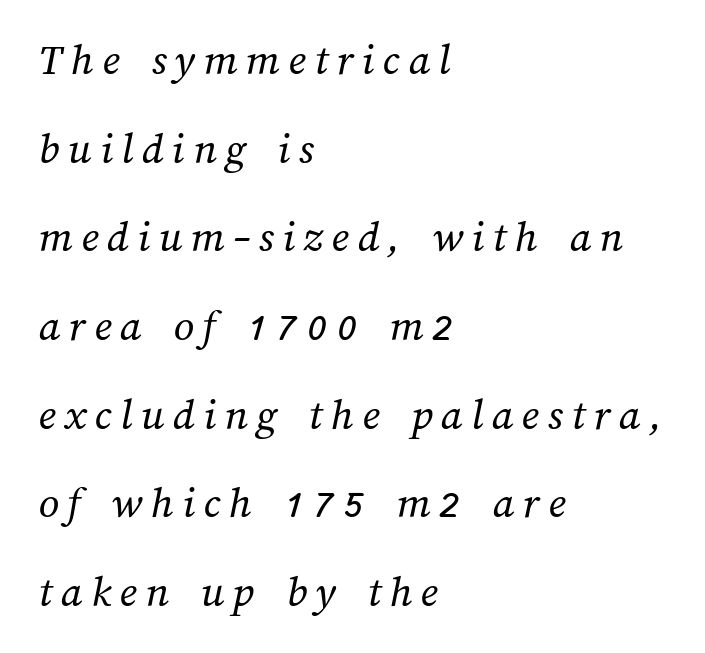
Q: Is the text bold? A: No.
Q: Is the text underlined? A: No.
Q: How is the paragraph aligned? A: Left-aligned.
Q: Is the spacing between lines tight, normal or loose? A: Loose.
Q: Width (condensed, normal, or wide)? A: Normal.
Q: Stroke contrast? A: Medium.
Q: x-height? A: Medium.
Q: Monospaced? A: No.
